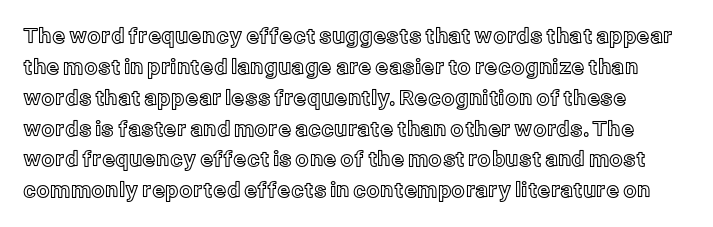
{"italic": "no", "underline": "no", "line_spacing": "normal", "line_spacing_ratio": 1.47, "letter_spacing": "normal", "letter_spacing_em": 0.0, "glyph_px": 21}
